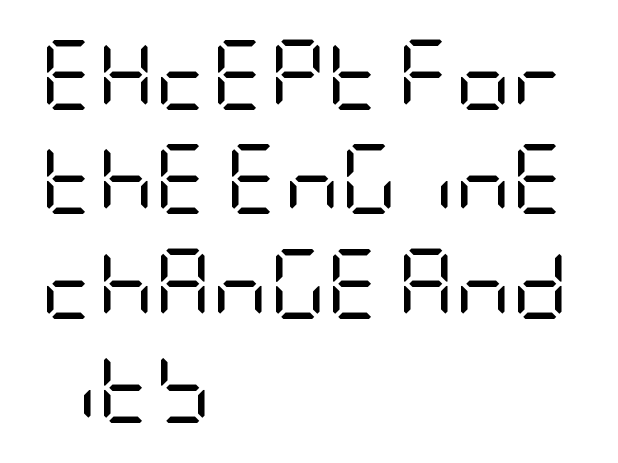
Q: Is the text bold? A: No.
Q: Is the text italic (slanted)? A: No, it is upright.
Q: Is the typeface a serif or a sans-serif typeface? A: Sans-serif.
Q: Is the text underlined? A: No.
Q: How is the paragraph aligned? A: Left-aligned.
Q: Is the spacing between letters normal or unusually wide? A: Normal.
Q: Is the spacing between lines tight, normal or loose? A: Normal.
Q: Width (condensed, normal, or wide)? A: Condensed.
Q: Stroke contrast? A: Low.
Q: x-height? A: Large.
